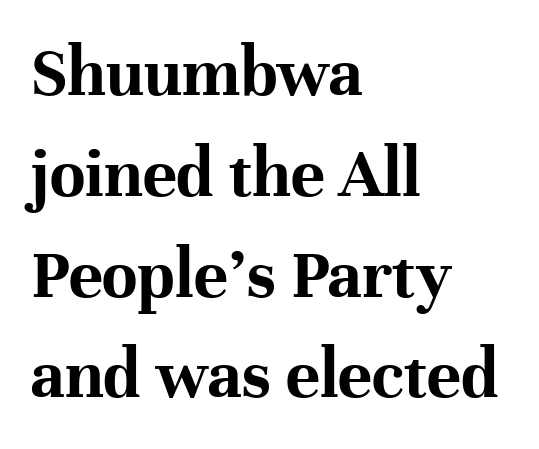
{"serif": "yes", "italic": "no", "bold": "yes", "weight": "bold", "width": "normal", "stroke_contrast": "high", "x_height": "medium", "monospaced": "no", "underline": "no", "align": "left", "line_spacing": "normal", "line_spacing_ratio": 1.4, "letter_spacing": "normal", "letter_spacing_em": 0.0, "glyph_px": 72}
